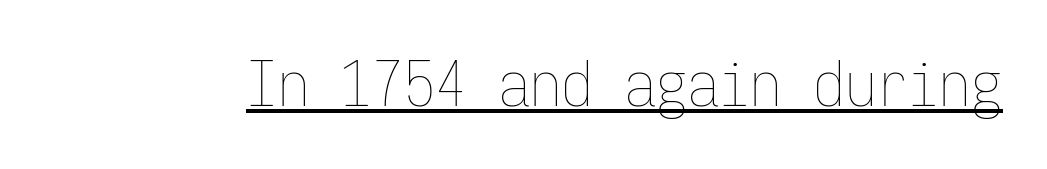
{"italic": "no", "bold": "no", "weight": "thin", "width": "condensed", "stroke_contrast": "low", "x_height": "medium", "monospaced": "yes", "underline": "yes", "letter_spacing": "normal", "letter_spacing_em": 0.0, "glyph_px": 63}
